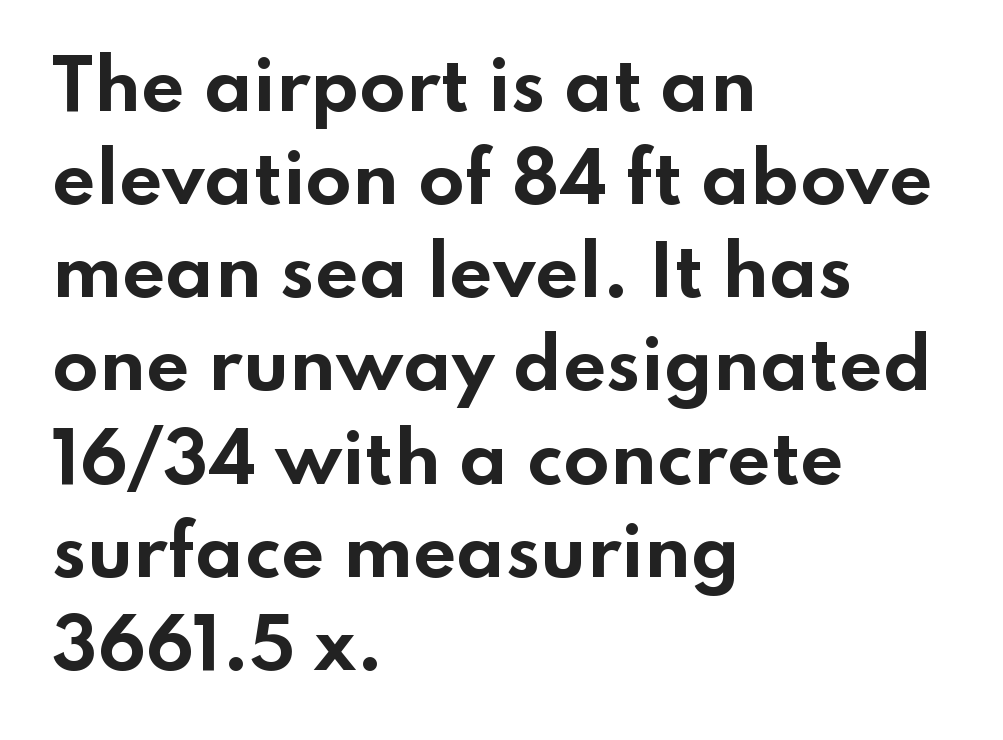
The image shows 68 px bold, wide sans-serif type, upright; set left-aligned, normal line spacing (1.37x), normal letter spacing, not underlined; low stroke contrast and a small x-height.
